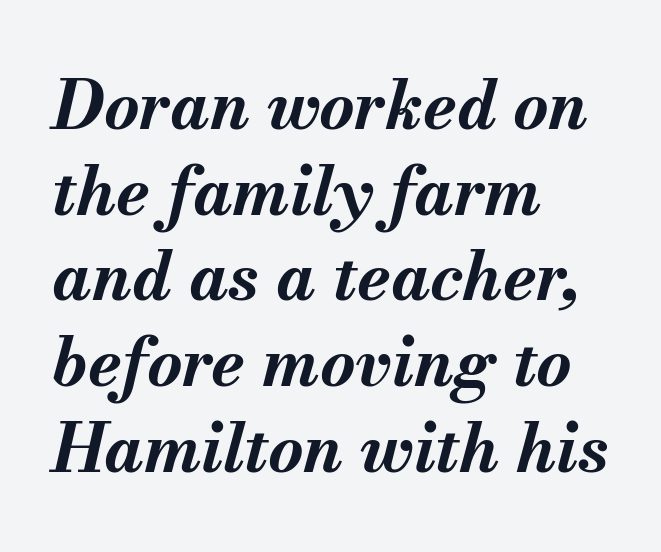
The image shows 68 px bold type, italic (leaning right); set left-aligned, normal line spacing (1.26x), normal letter spacing, not underlined; medium stroke contrast and a small x-height.
